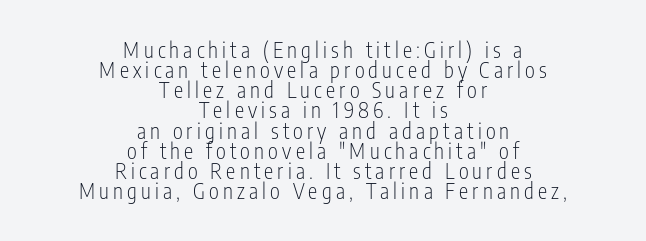
Where is the straight margin? There isn't one; the lines are centered. In terms of posture, this sample is upright. The passage shown is not bold in any degree. Between one letter and the next there's a generous, obvious gap. Honestly, there is no underline to notice here at all.
